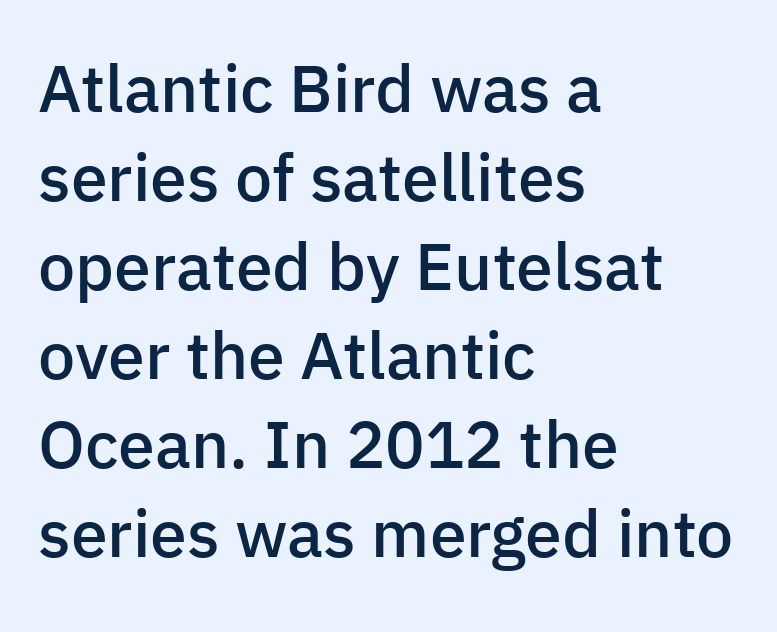
Q: Is the text bold? A: Semi-bold.
Q: Is the text italic (slanted)? A: No, it is upright.
Q: Is the typeface a serif or a sans-serif typeface? A: Sans-serif.
Q: Is the text underlined? A: No.
Q: How is the paragraph aligned? A: Left-aligned.
Q: Is the spacing between letters normal or unusually wide? A: Normal.
Q: Is the spacing between lines tight, normal or loose? A: Normal.
Q: Width (condensed, normal, or wide)? A: Normal.
Q: Stroke contrast? A: Low.
Q: x-height? A: Medium.
Q: Monospaced? A: No.
